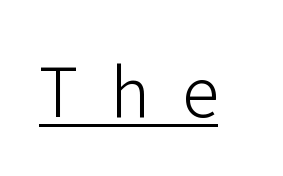
{"serif": "no", "italic": "no", "bold": "no", "weight": "light", "width": "normal", "stroke_contrast": "low", "x_height": "medium", "monospaced": "no", "underline": "yes", "letter_spacing": "wide", "letter_spacing_em": 0.48, "glyph_px": 67}
